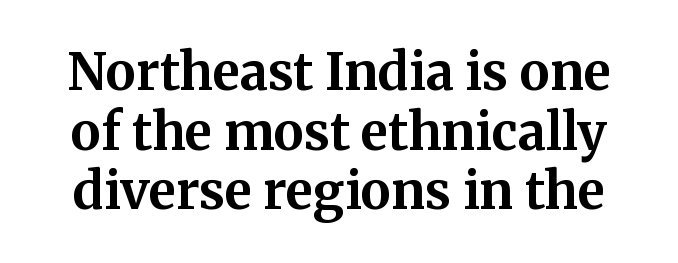
The image shows 51 px bold serif type, upright; set line spacing 1.17x, normal letter spacing, not underlined; medium stroke contrast and a medium x-height.
